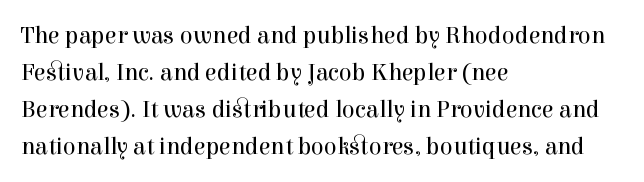
{"italic": "no", "bold": "no", "underline": "no", "align": "left", "line_spacing": "normal", "line_spacing_ratio": 1.54, "letter_spacing": "normal", "letter_spacing_em": 0.0, "glyph_px": 24}
